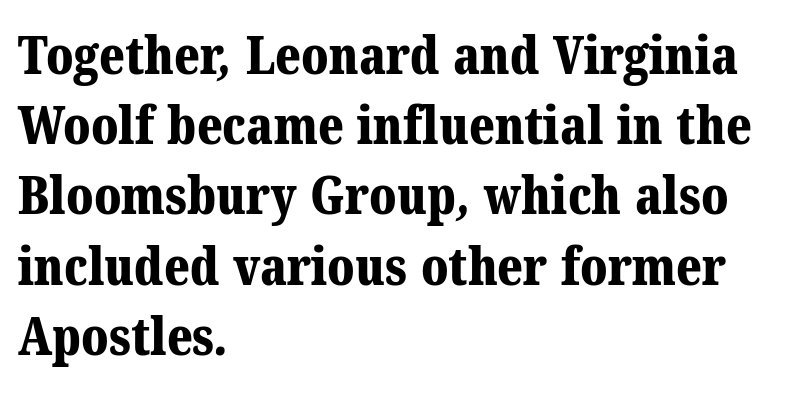
{"serif": "yes", "bold": "yes", "weight": "bold", "width": "normal", "stroke_contrast": "medium", "x_height": "medium", "monospaced": "no", "underline": "no", "align": "left", "line_spacing": "normal", "line_spacing_ratio": 1.35, "letter_spacing": "normal", "letter_spacing_em": 0.0, "glyph_px": 52}
